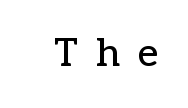
The image shows 39 px serif type, upright; set unusually wide letter spacing (+0.46 em), not underlined; low stroke contrast and a medium x-height.
